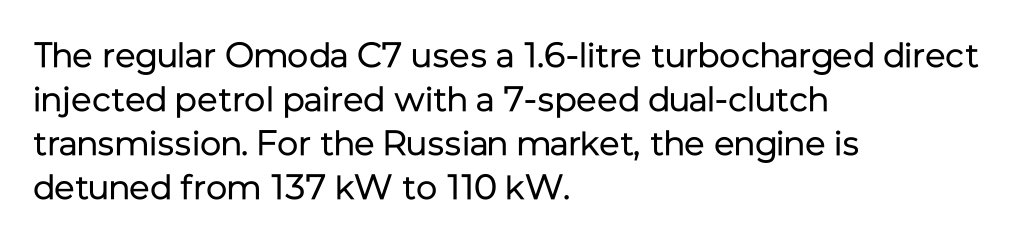
Typographically, this falls in the sans-serif category. No extra tracking has been applied to these lines. Vertically, the passage feels balanced, rows spaced as you'd expect. Reading down the block, your eye returns to a fixed left position each line.
